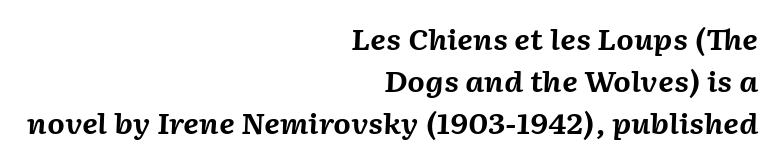
Q: Is the text bold? A: Yes.
Q: Is the text italic (slanted)? A: Yes, it leans right by about 2 degrees.
Q: Is the text underlined? A: No.
Q: How is the paragraph aligned? A: Right-aligned.
Q: Is the spacing between letters normal or unusually wide? A: Normal.
Q: Is the spacing between lines tight, normal or loose? A: Normal.
Q: Width (condensed, normal, or wide)? A: Normal.
Q: Stroke contrast? A: Medium.
Q: x-height? A: Medium.
Q: Monospaced? A: No.
